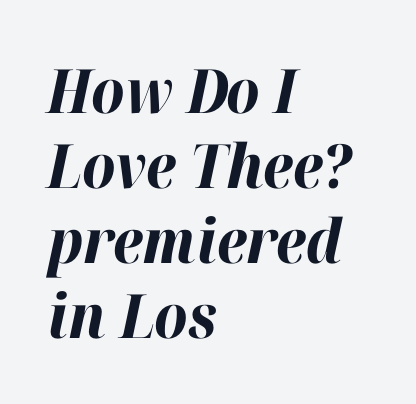
Descender tails drop into unmarked territory. Looking at the ascenders, they clearly lean. Horizontally, the lines are justified to the leading edge only. Each word holds together tightly as a unit, with standard inter-letter gaps. Spacing verdict: proportional, widths tailored to each character.
